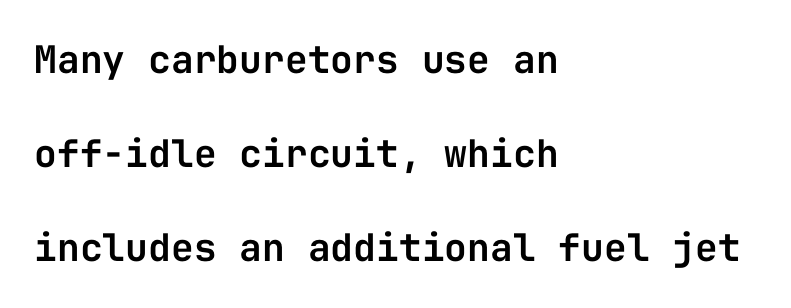
The image shows 38 px sans-serif type, upright, monospaced; set left-aligned, loose line spacing (2.48x), normal letter spacing, not underlined; low stroke contrast and a medium x-height.
